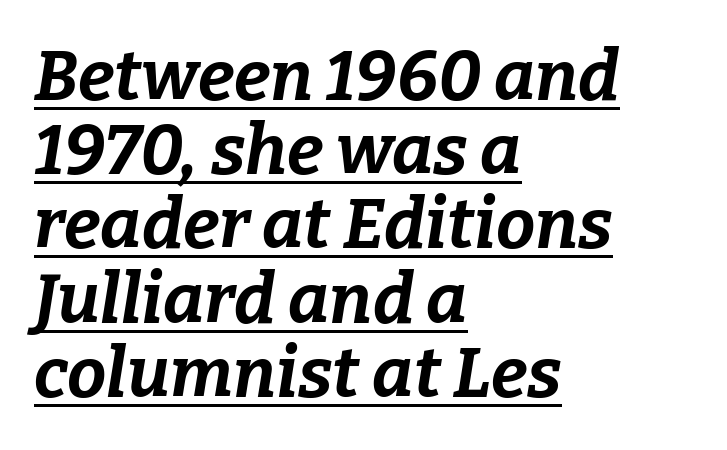
The image shows 70 px bold type, italic (leaning right); set left-aligned, tight line spacing (1.06x), normal letter spacing, underlined; low stroke contrast and a medium x-height.
